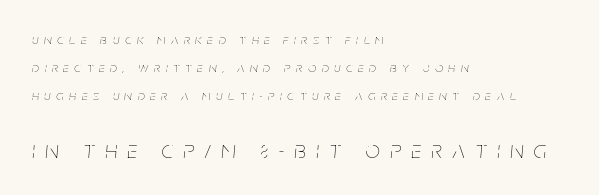
The image shows 25 px text type, italic (leaning right); set left-aligned, loose line spacing (2.01x), unusually wide letter spacing (+0.42 em), not underlined; the second (bottom) block is 1.79x larger.
